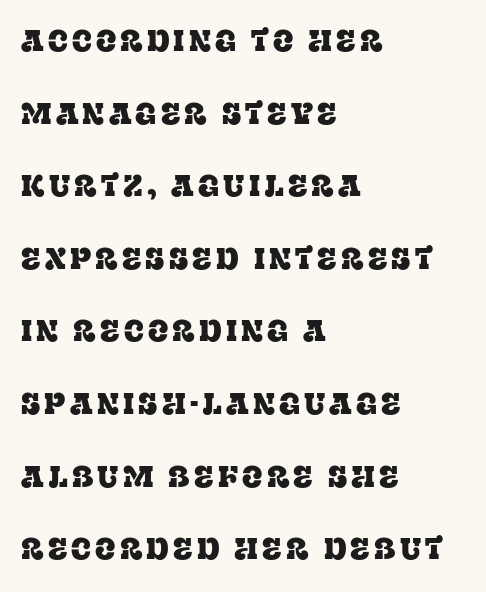
Q: Is the text italic (slanted)? A: No, it is upright.
Q: Is the typeface a serif or a sans-serif typeface? A: Serif.
Q: Is the text underlined? A: No.
Q: How is the paragraph aligned? A: Left-aligned.
Q: Is the spacing between lines tight, normal or loose? A: Loose.
Q: Width (condensed, normal, or wide)? A: Normal.
Q: Stroke contrast? A: Low.
Q: x-height? A: Large.
Q: Monospaced? A: No.
